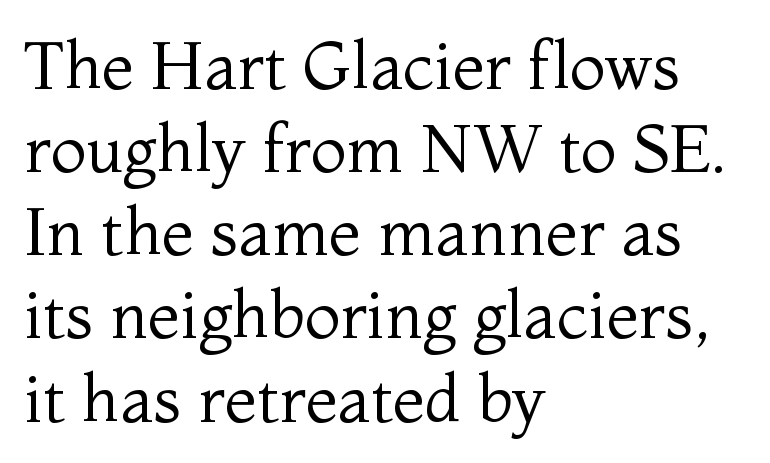
Bold? No — there's no thickening of the strokes. Is there any slant? The stems are plumb. Spacing verdict: proportional, widths tailored to each character. The specimen omits any rule beneath the text block's lines.
